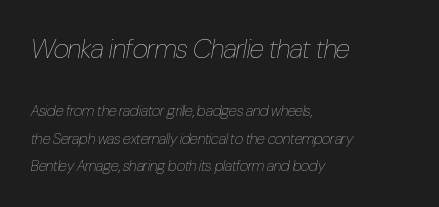
Q: Is the text bold? A: No.
Q: Is the text italic (slanted)? A: Yes, it leans right by about 10 degrees.
Q: Is the text underlined? A: No.
Q: How is the paragraph aligned? A: Left-aligned.
Q: Is the spacing between letters normal or unusually wide? A: Normal.
Q: Which block of text is set in a larger size, the first (top) or the second (bottom)? A: The first (top) one.
